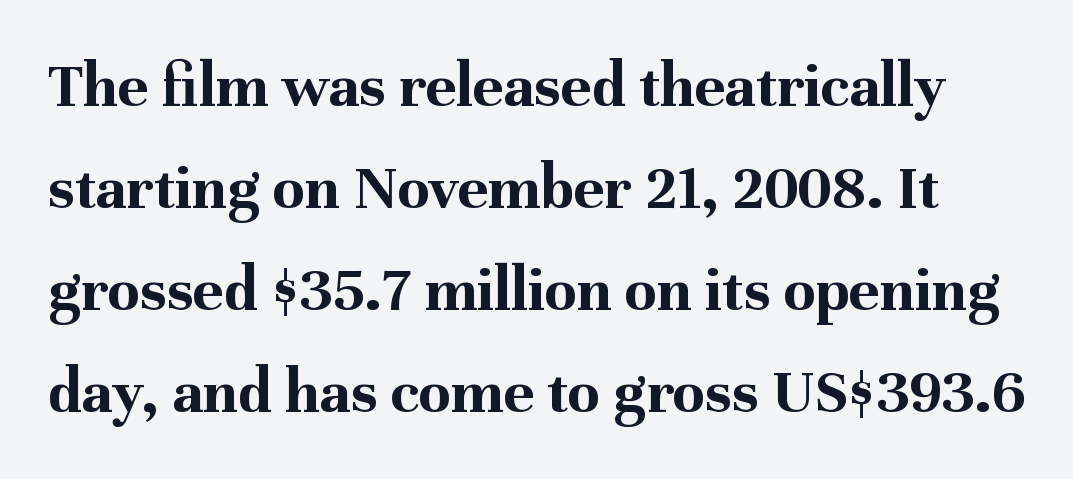
Q: Is the text bold? A: Yes.
Q: Is the text italic (slanted)? A: No, it is upright.
Q: Is the typeface a serif or a sans-serif typeface? A: Serif.
Q: Is the text underlined? A: No.
Q: Is the spacing between letters normal or unusually wide? A: Normal.
Q: Is the spacing between lines tight, normal or loose? A: Normal.
Q: Width (condensed, normal, or wide)? A: Normal.
Q: Stroke contrast? A: Medium.
Q: x-height? A: Medium.
Q: Monospaced? A: No.
